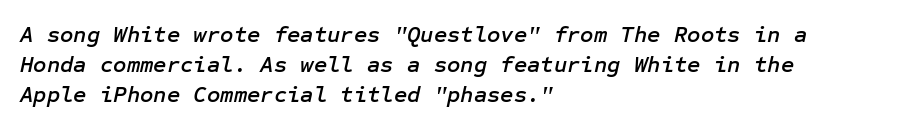
{"italic": "yes", "lean": "right", "slant_degrees": 12, "underline": "no", "align": "left", "line_spacing": "normal", "line_spacing_ratio": 1.31, "letter_spacing": "normal", "letter_spacing_em": 0.0, "glyph_px": 23}
